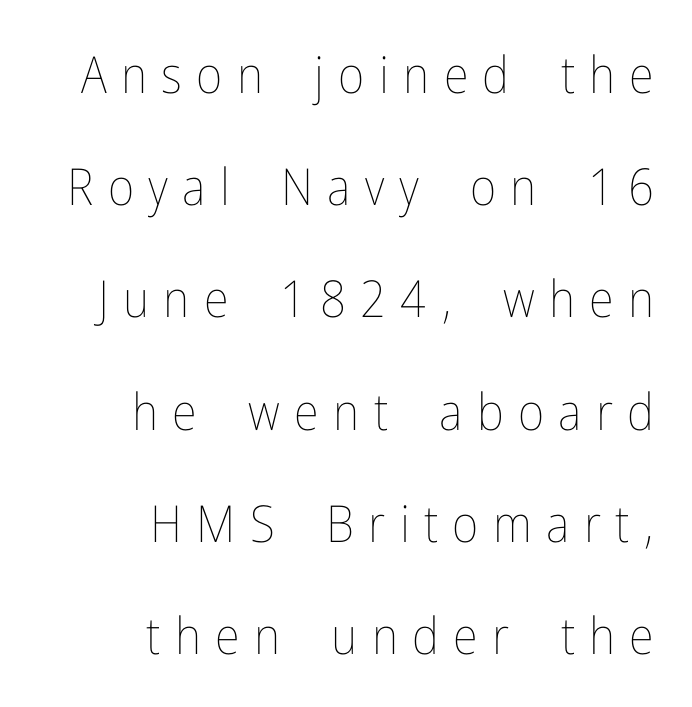
Q: Is the text bold? A: No.
Q: Is the text italic (slanted)? A: No, it is upright.
Q: Is the text underlined? A: No.
Q: How is the paragraph aligned? A: Right-aligned.
Q: Is the spacing between letters normal or unusually wide? A: Unusually wide.
Q: Is the spacing between lines tight, normal or loose? A: Loose.
Q: Width (condensed, normal, or wide)? A: Condensed.
Q: Stroke contrast? A: Low.
Q: x-height? A: Medium.
Q: Monospaced? A: No.
